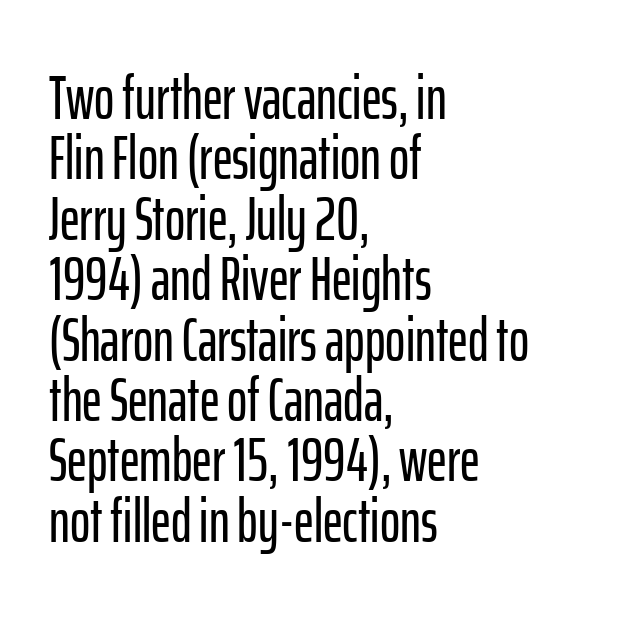
The image shows 61 px condensed sans-serif type, upright; set left-aligned, tight line spacing (0.99x), normal letter spacing, not underlined; low stroke contrast and a medium x-height.
